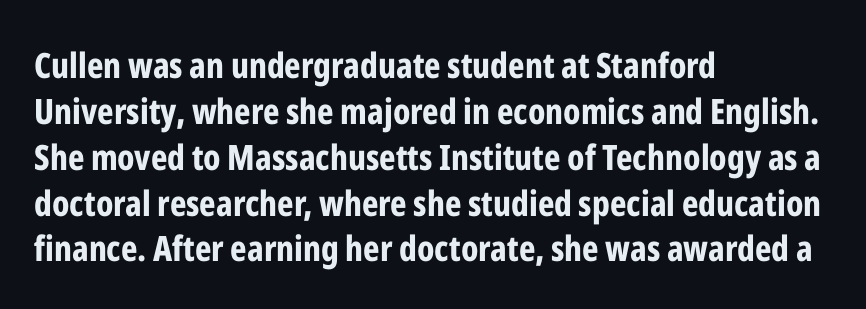
{"serif": "no", "italic": "no", "bold": "yes", "weight": "bold", "width": "condensed", "stroke_contrast": "low", "x_height": "medium", "monospaced": "no", "underline": "no", "align": "left", "line_spacing": "normal", "line_spacing_ratio": 1.31, "letter_spacing": "normal", "letter_spacing_em": 0.0, "glyph_px": 35}
